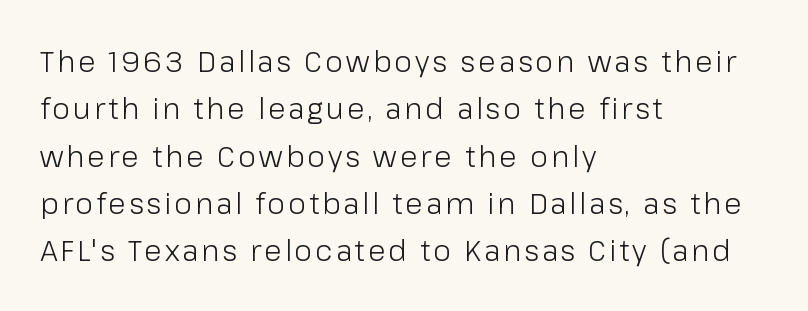
The image shows 29 px light sans-serif type, upright; set left-aligned, normal line spacing (1.63x), not underlined; low stroke contrast and a medium x-height.
